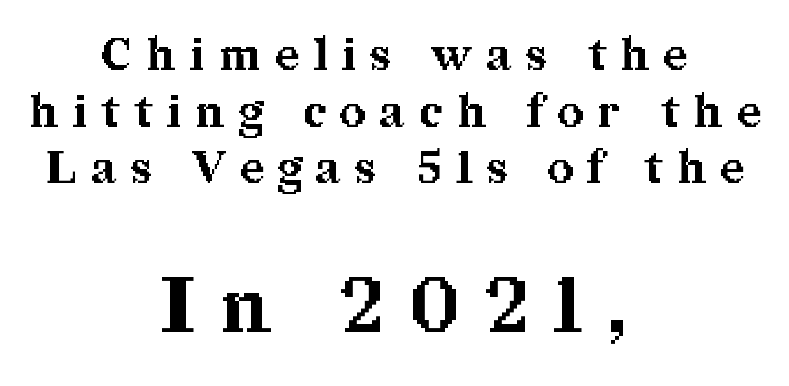
Teacher's note: observe the equal gaps on both sides — that is centered alignment. Do the characters align in a grid? No, the font is proportional. Letters rest on an invisible, unmarked baseline. Whoever set this made the second block the dominant, larger element. The letters are spread apart with noticeably loose tracking. The space between consecutive lines is moderate.
